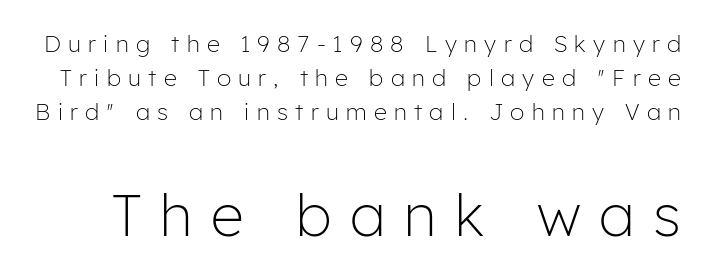
Q: Is the text bold? A: No.
Q: Is the text italic (slanted)? A: No, it is upright.
Q: Is the typeface a serif or a sans-serif typeface? A: Sans-serif.
Q: Is the text underlined? A: No.
Q: Is the spacing between letters normal or unusually wide? A: Unusually wide.
Q: Is the spacing between lines tight, normal or loose? A: Normal.
Q: Which block of text is set in a larger size, the first (top) or the second (bottom)? A: The second (bottom) one.
Q: Width (condensed, normal, or wide)? A: Normal.
Q: Stroke contrast? A: Low.
Q: x-height? A: Medium.
Q: Monospaced? A: No.
